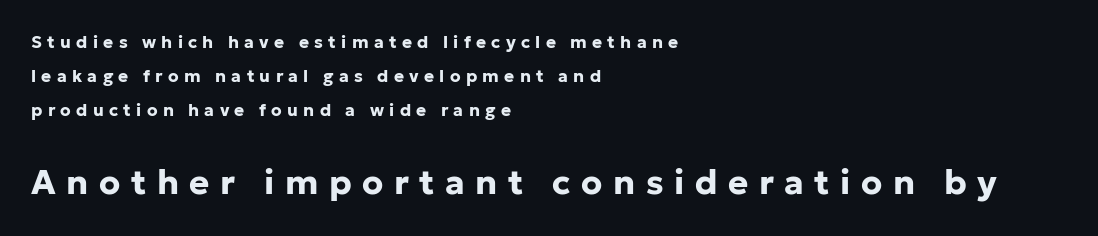
Horizontal bands of white between lines are thick stripes. The setting favours the left margin, as ordinary paragraphs usually do. Look at the bottom of the vertical strokes: they stop flat, with no serifs. Does extra space separate the letters? Yes, quite a lot of it.
